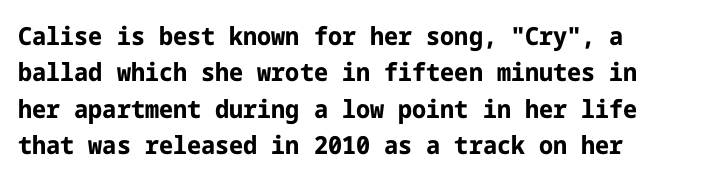
Q: Is the text bold? A: Yes.
Q: Is the text italic (slanted)? A: No, it is upright.
Q: Is the text underlined? A: No.
Q: Is the spacing between letters normal or unusually wide? A: Normal.
Q: Is the spacing between lines tight, normal or loose? A: Normal.
